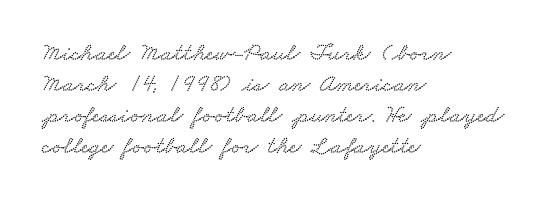
Q: Is the text underlined? A: No.
Q: How is the paragraph aligned? A: Left-aligned.
Q: Is the spacing between letters normal or unusually wide? A: Normal.
